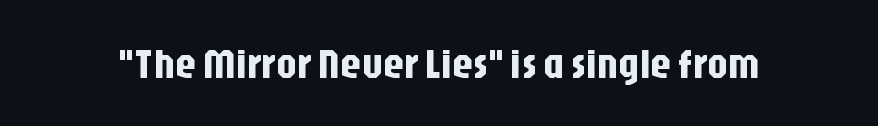
Q: Is the text italic (slanted)? A: No, it is upright.
Q: Is the typeface a serif or a sans-serif typeface? A: Sans-serif.
Q: Is the text underlined? A: No.
Q: Is the spacing between letters normal or unusually wide? A: Normal.
Q: Width (condensed, normal, or wide)? A: Condensed.
Q: Stroke contrast? A: Low.
Q: x-height? A: Large.
Q: Monospaced? A: No.
